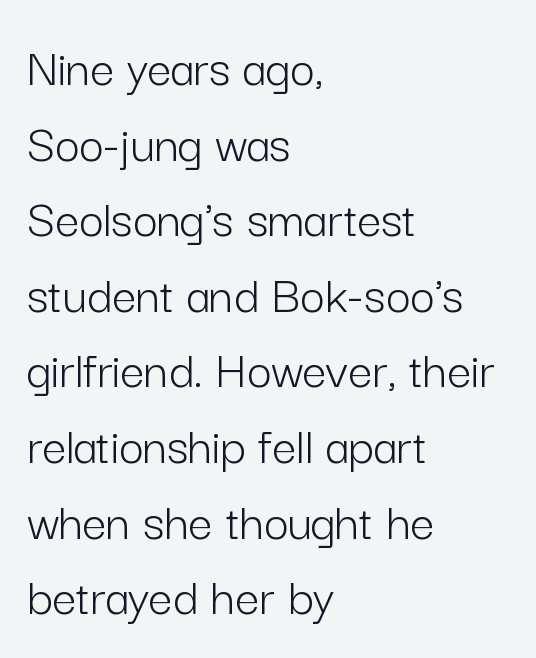
{"serif": "no", "italic": "no", "bold": "no", "weight": "light", "width": "normal", "stroke_contrast": "low", "x_height": "medium", "monospaced": "no", "underline": "no", "align": "left", "line_spacing": "normal", "line_spacing_ratio": 1.4, "letter_spacing": "normal", "letter_spacing_em": 0.0, "glyph_px": 54}
